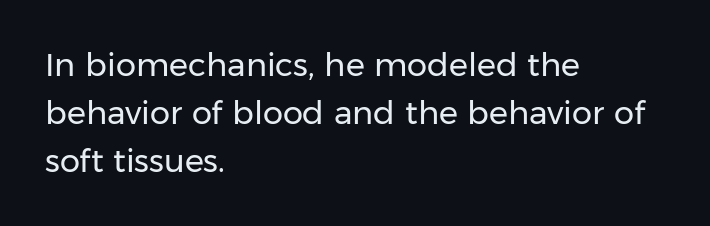
Each letter keeps its own natural width here, so spacing adapts to shape. Italic? Not at all — the glyphs are vertical. Regular leading. No extra ink here — the face is not bold. The compositor pushed each line to the left boundary.
